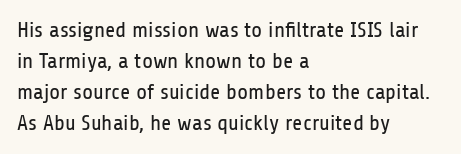
The words here are not underlined. Default kerning and tracking; the words read as compact shapes. The paragraph shown leans on its left margin. Posture: straight, roman, zero tilt. Vertical stems look standard width or narrower in stroke. Vertical spacing — default.
